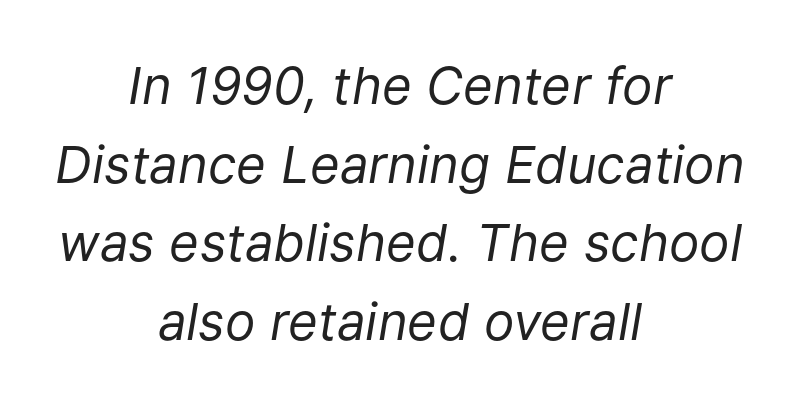
A typesetter would call this zero additional tracking. The paragraph has two soft edges and a firm central axis. Compared with a typical body face, this is equally light or lighter still. These lines were composed using italics. Check the space under the baseline: it is left empty.
